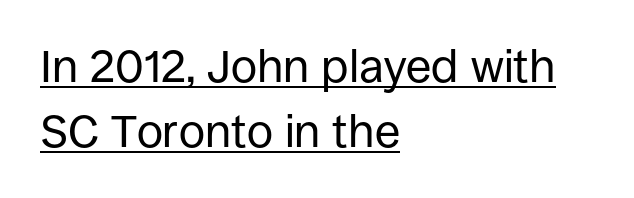
This sample uses an upright cut, with every glyph sitting square on the baseline. This rendering employs a face without finishing strokes, i.e., a sans-serif. Normally led — the rows are evenly, conventionally spaced. Quick note: underline on. The face looks like a standard text weight, possibly lighter. If you drew a ruler down the left edge, every line would touch it.
